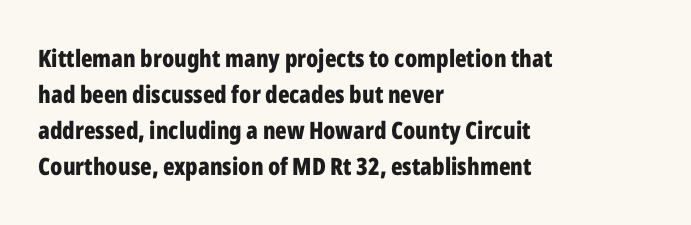
{"italic": "no", "bold": "yes", "underline": "no", "align": "left", "line_spacing": "normal", "line_spacing_ratio": 1.5, "letter_spacing": "normal", "letter_spacing_em": 0.0, "glyph_px": 24}
